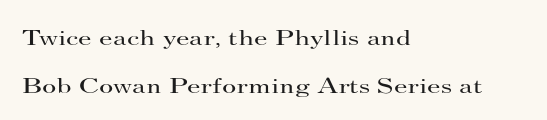
{"italic": "no", "bold": "no", "underline": "no", "align": "left", "line_spacing": "loose", "line_spacing_ratio": 2.16, "letter_spacing": "normal", "letter_spacing_em": 0.0, "glyph_px": 22}
